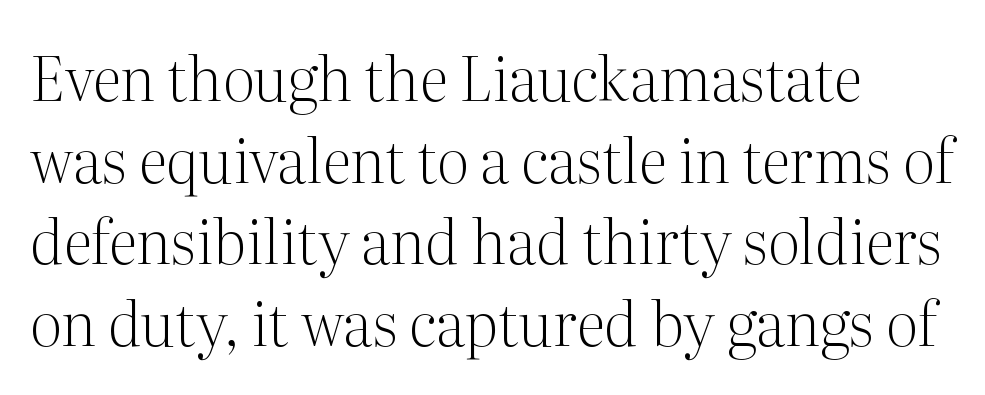
Q: Is the text bold? A: No.
Q: Is the text italic (slanted)? A: No, it is upright.
Q: Is the typeface a serif or a sans-serif typeface? A: Serif.
Q: Is the text underlined? A: No.
Q: How is the paragraph aligned? A: Left-aligned.
Q: Is the spacing between letters normal or unusually wide? A: Normal.
Q: Is the spacing between lines tight, normal or loose? A: Normal.
Q: Width (condensed, normal, or wide)? A: Normal.
Q: Stroke contrast? A: Medium.
Q: x-height? A: Medium.
Q: Monospaced? A: No.
